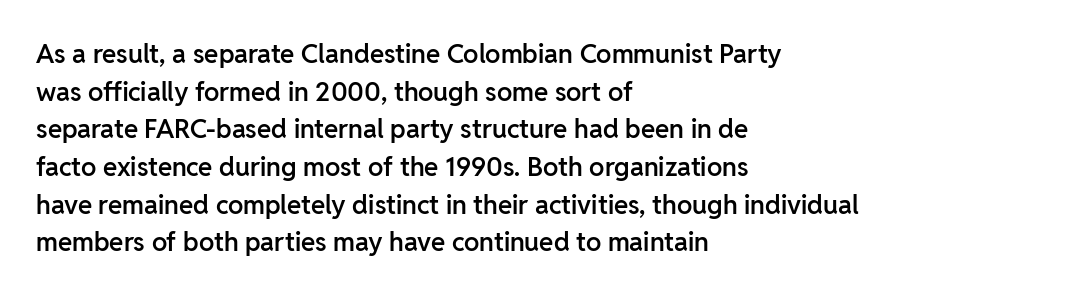
Reading down the column, the eye jumps a familiar distance to each next line. How are the letters spaced? Ordinarily, with no added tracking. The text block is weighted toward the left margin, trailing off unevenly rightward. The letters stand upright; this is a roman face.
